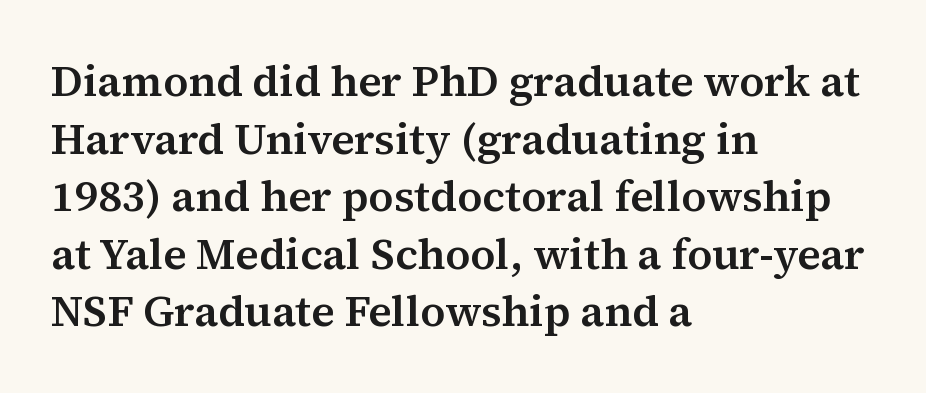
Q: Is the text italic (slanted)? A: No, it is upright.
Q: Is the typeface a serif or a sans-serif typeface? A: Serif.
Q: Is the text underlined? A: No.
Q: How is the paragraph aligned? A: Left-aligned.
Q: Is the spacing between letters normal or unusually wide? A: Normal.
Q: Is the spacing between lines tight, normal or loose? A: Normal.
Q: Width (condensed, normal, or wide)? A: Normal.
Q: Stroke contrast? A: Medium.
Q: x-height? A: Medium.
Q: Monospaced? A: No.
